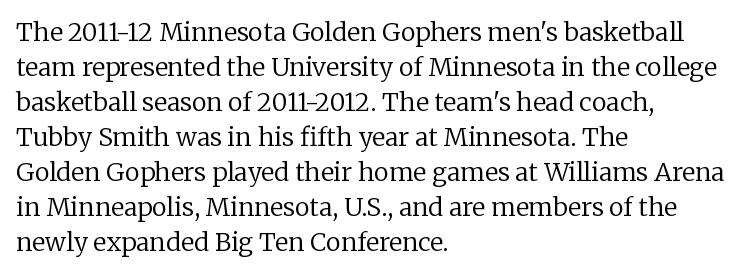
{"italic": "no", "bold": "no", "underline": "no", "align": "left", "line_spacing": "normal", "line_spacing_ratio": 1.4, "letter_spacing": "normal", "letter_spacing_em": 0.0, "glyph_px": 25}
